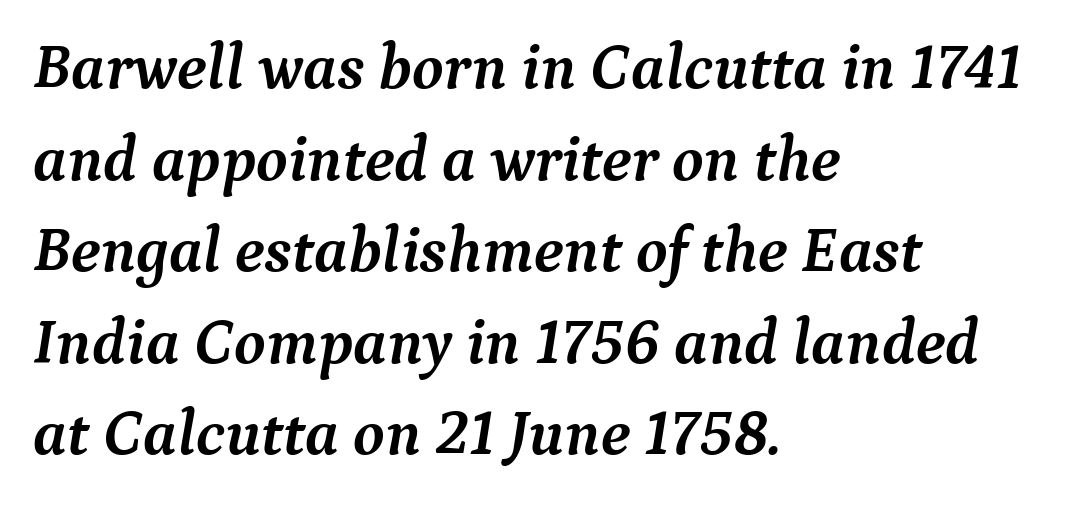
Looks like regular typesetting: each glyph gets only the width it needs. The block of text has a typical density, with ordinary space between rows. Descender tails drop into unmarked territory. This sample uses an oblique cut, with every glyph tilted off the vertical. Caption: multi-line text, flush left, ragged right.
